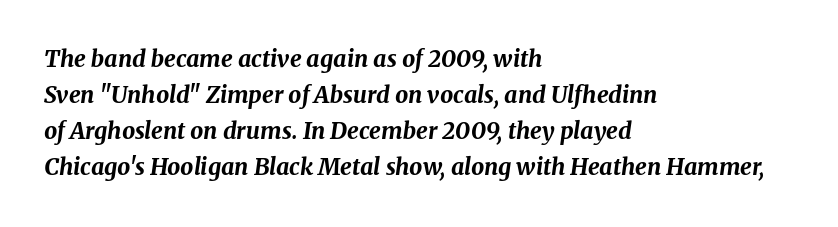
Q: Is the text bold? A: Yes.
Q: Is the text italic (slanted)? A: Yes, it leans right by about 8 degrees.
Q: Is the text underlined? A: No.
Q: How is the paragraph aligned? A: Left-aligned.
Q: Is the spacing between letters normal or unusually wide? A: Normal.
Q: Is the spacing between lines tight, normal or loose? A: Normal.
